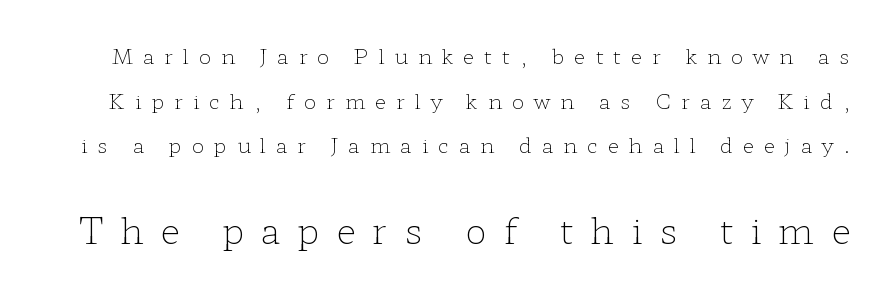
The image shows 36 px light, wide serif type, upright; set loose line spacing (2.13x), unusually wide letter spacing (+0.47 em), not underlined; the second (bottom) block is 1.71x larger; low stroke contrast and a medium x-height.
